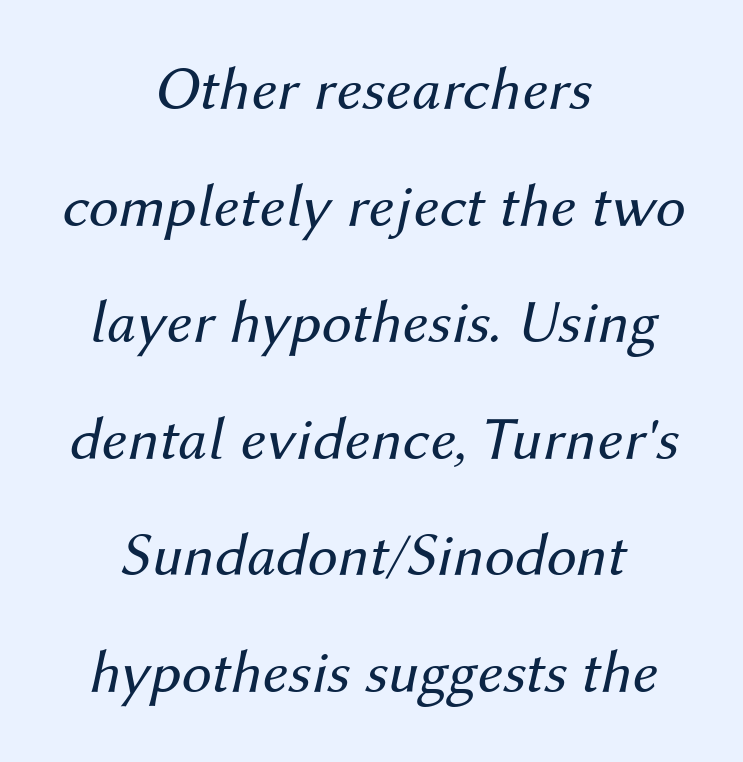
Yep, that's italic — everything's leaning. Tracking here is standard; glyphs follow each other at the usual distance. A typesetter would call this proportional, since set widths differ per character. Reading down the column, the eye jumps a long way to each next line.
